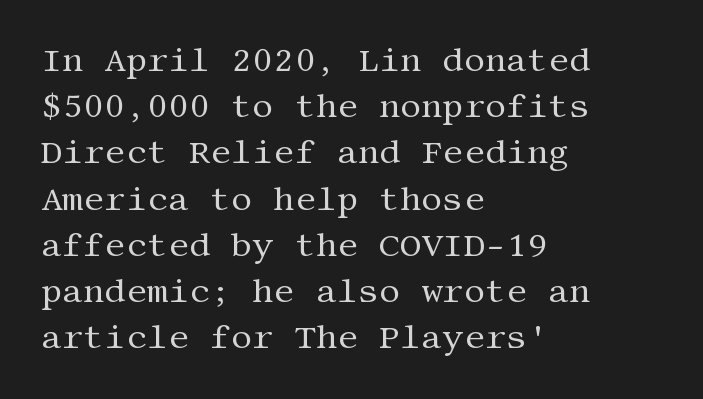
{"serif": "yes", "italic": "no", "bold": "no", "weight": "regular", "width": "normal", "stroke_contrast": "medium", "x_height": "large", "underline": "no", "align": "left", "line_spacing": "normal", "line_spacing_ratio": 1.4, "letter_spacing": "normal", "letter_spacing_em": 0.0, "glyph_px": 33}
